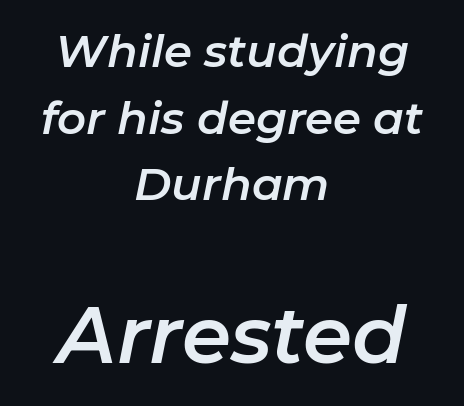
The following chunk of copy outweighs the initial chunk in type size. The area under the type is left untouched. Teacher's note: observe the equal gaps on both sides — that is centered alignment. How are the letters spaced? Ordinarily, with no added tracking. These lines sit exactly where default settings would place them. The rendering uses natural spacing where letterforms have individual widths.
